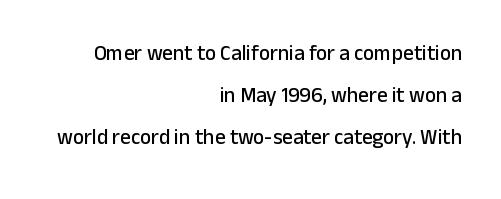
{"italic": "no", "underline": "no", "align": "right", "line_spacing": "loose", "line_spacing_ratio": 2.01, "letter_spacing": "normal", "letter_spacing_em": 0.0, "glyph_px": 21}
